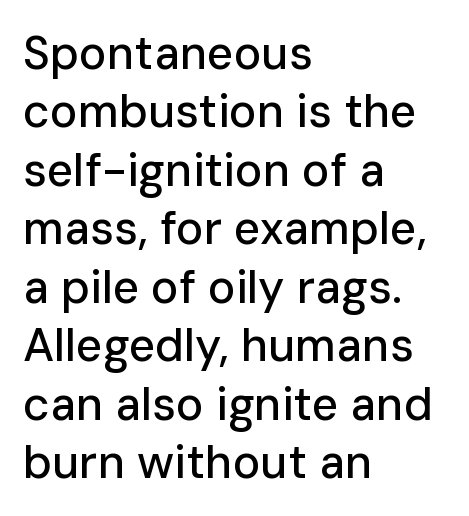
The image shows 46 px sans-serif type, upright; set left-aligned, normal line spacing (1.27x), normal letter spacing, not underlined; low stroke contrast and a medium x-height.
